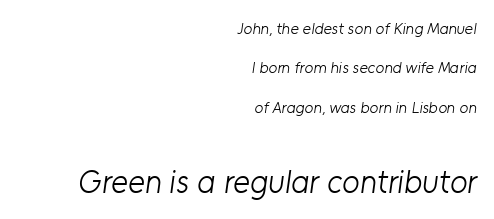
{"serif": "no", "bold": "no", "weight": "light", "width": "normal", "stroke_contrast": "low", "x_height": "medium", "monospaced": "no", "underline": "no", "align": "right", "line_spacing": "loose", "line_spacing_ratio": 2.46, "letter_spacing": "normal", "letter_spacing_em": 0.0, "larger_block": "second", "size_ratio": 2.0, "glyph_px": 32}
